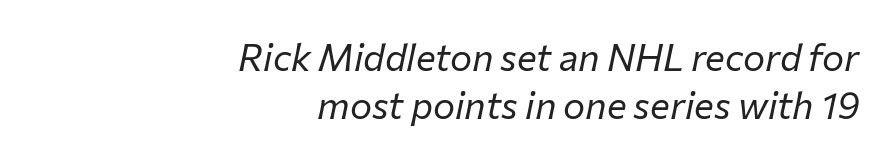
The image shows 37 px regular-weight type, italic (leaning right); set right-aligned, normal line spacing (1.3x), normal letter spacing, not underlined; low stroke contrast and a medium x-height.
